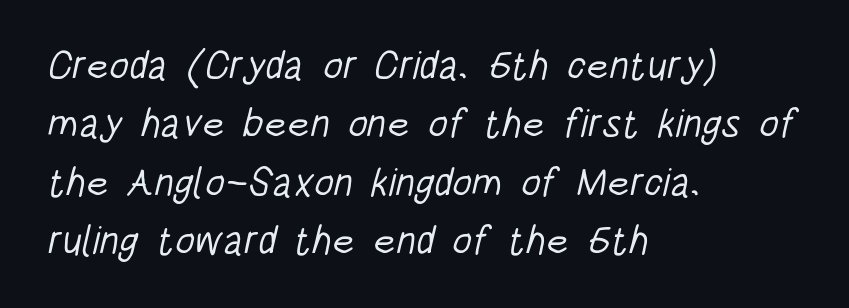
The image shows 40 px light, condensed sans-serif type; set left-aligned, normal line spacing (1.46x), normal letter spacing, not underlined; low stroke contrast and a large x-height.
